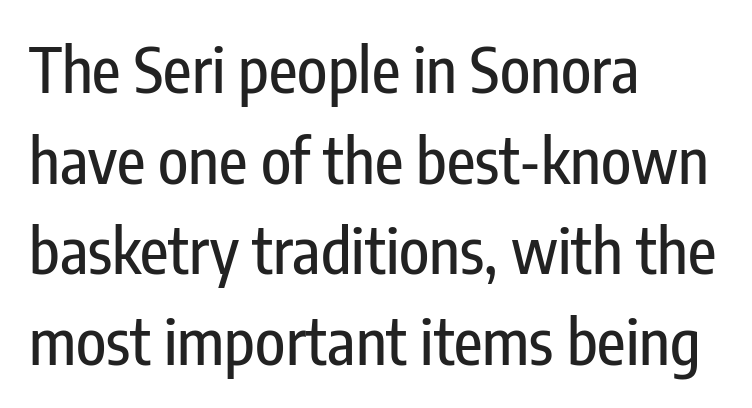
The passage shown has conventional tracking throughout. Glance below the letters and you will spot only blank space. Nope, not italic — everything's standing straight. The text was rendered using a sans face with plain stroke endings.
